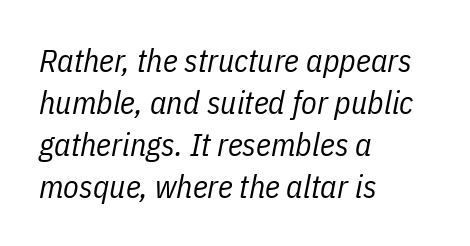
Q: Is the text bold? A: No.
Q: Is the text italic (slanted)? A: Yes, it leans right by about 11 degrees.
Q: Is the text underlined? A: No.
Q: How is the paragraph aligned? A: Left-aligned.
Q: Is the spacing between letters normal or unusually wide? A: Normal.
Q: Is the spacing between lines tight, normal or loose? A: Normal.
Q: Width (condensed, normal, or wide)? A: Condensed.
Q: Stroke contrast? A: Low.
Q: x-height? A: Medium.
Q: Monospaced? A: No.
